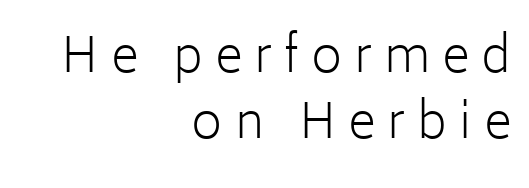
The passage shown is typed in a proportional face where columns would drift. Grotesque or geometric, the face here clearly has no serifs. Notice how descenders clear the ascenders below comfortably — that's standard leading. The passage shown is not underscored anywhere. The typesetting does not lean heavy: it is not bold. The lines in this sample share a right terminus and differ only in where they begin.
